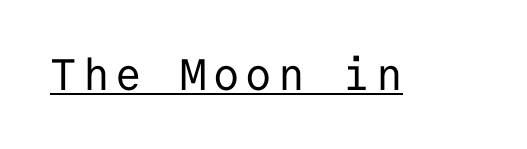
The image shows 44 px regular-weight sans-serif type, upright, monospaced; set underlined; low stroke contrast and a medium x-height.
